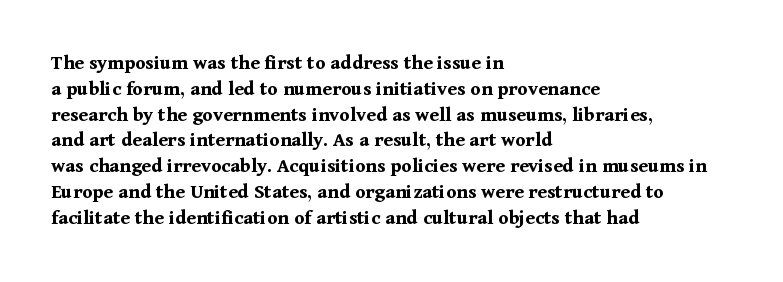
The image shows 21 px bold type, upright; set left-aligned, line spacing 1.23x, normal letter spacing, not underlined.
